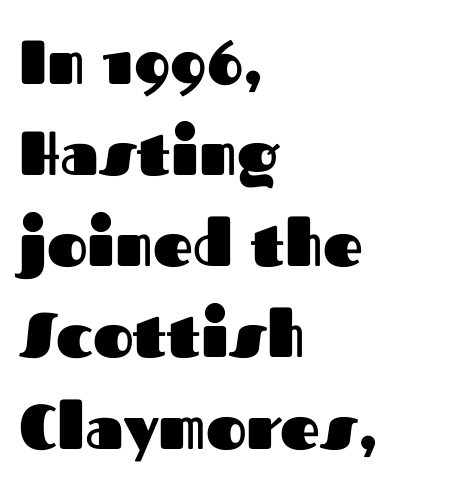
{"serif": "no", "italic": "no", "bold": "yes", "weight": "heavy", "width": "normal", "stroke_contrast": "medium", "x_height": "medium", "monospaced": "no", "underline": "no", "align": "left", "line_spacing": "normal", "line_spacing_ratio": 1.47, "letter_spacing": "normal", "letter_spacing_em": 0.0, "glyph_px": 62}
